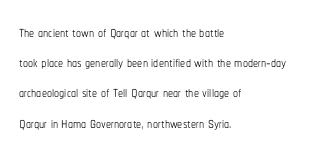
What stands out about the letter spacing? Nothing — it is the standard amount. The axis of the letterforms is exactly vertical. Check the space under the baseline: it is left empty. Evenly set lines give the paragraph a standard silhouette.
